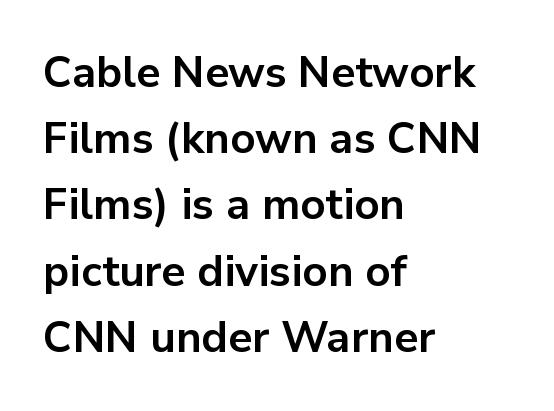
The image shows 43 px bold sans-serif type, upright; set left-aligned, normal line spacing (1.54x), normal letter spacing, not underlined; low stroke contrast and a medium x-height.
